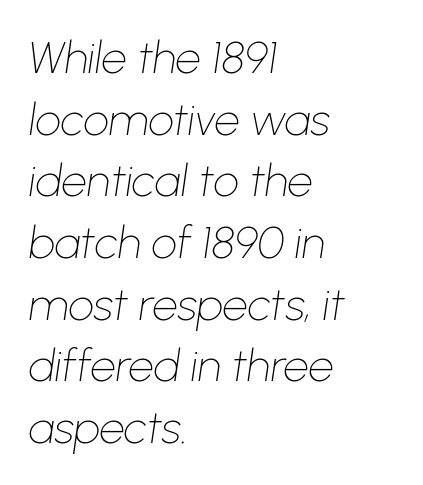
The image shows 45 px thin type, italic (leaning right); set left-aligned, normal line spacing (1.37x), normal letter spacing, not underlined; low stroke contrast and a medium x-height.
